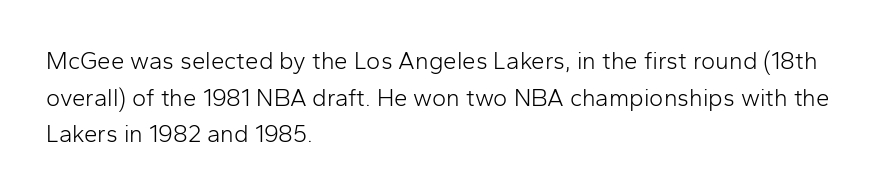
The image shows 24 px text type, upright; set left-aligned, normal line spacing (1.53x), normal letter spacing, not underlined.
